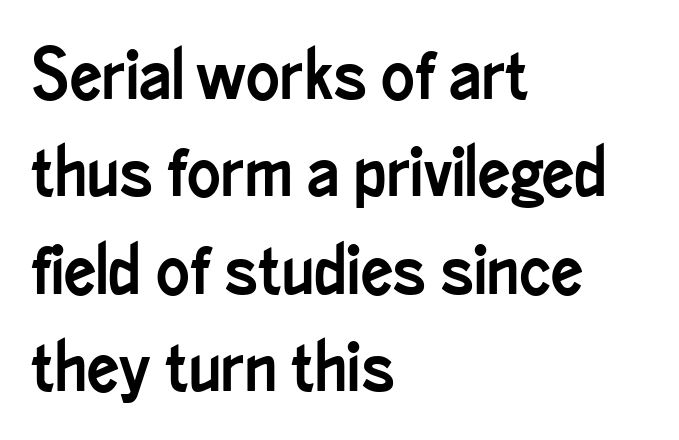
{"serif": "no", "italic": "no", "width": "condensed", "stroke_contrast": "low", "x_height": "small", "monospaced": "no", "underline": "no", "align": "left", "line_spacing": "normal", "line_spacing_ratio": 1.37, "letter_spacing": "normal", "letter_spacing_em": 0.0, "glyph_px": 71}
